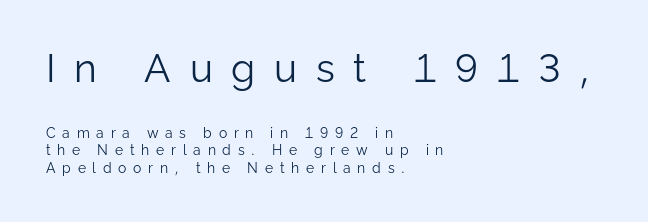
This rendering uses left alignment, leaving the right contour irregular. Top chunk: large. Bottom chunk: small. Characters remain perfectly vertical along every line. Compared with a typical body face, this is equally light or lighter still. The tracking jumps out immediately: characters are airy and widely separated.
